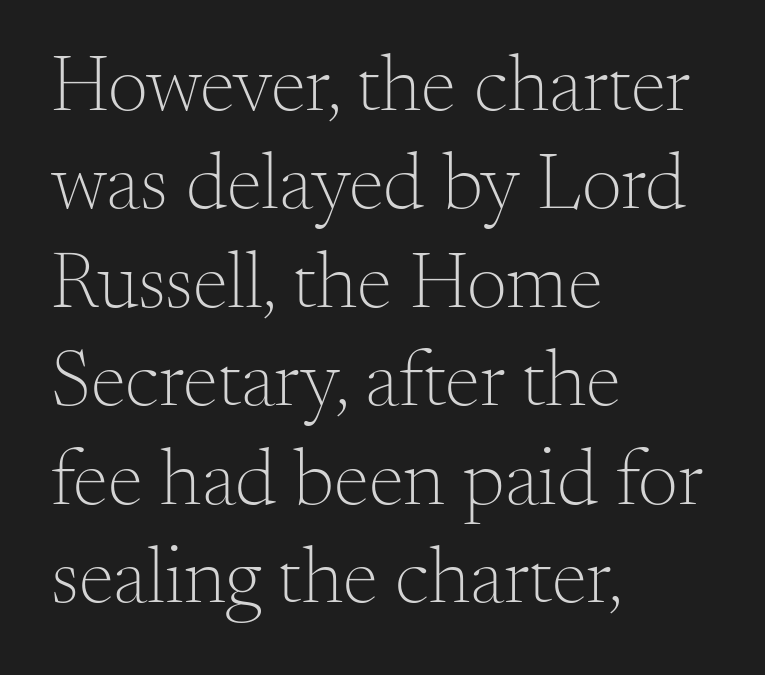
Line beginnings align vertically; line endings do not. Style check: upright. Classification — serif. Nobody drew a line under any word here. Standard letterfit; no display-style spreading of the glyphs. A quiet, ordinary-to-light weight characterises the typeface.
